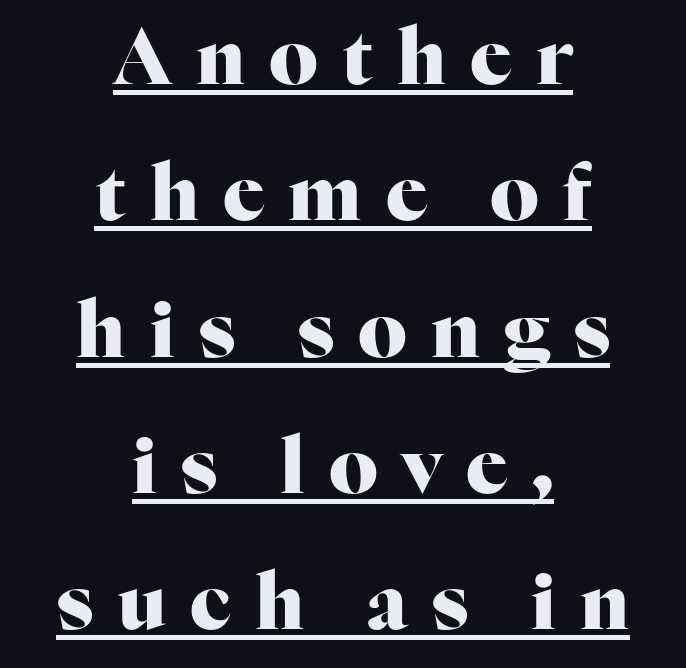
The image shows 77 px heavy serif type, upright; set centered, line spacing 1.77x, unusually wide letter spacing (+0.31 em), underlined; high stroke contrast and a medium x-height.
